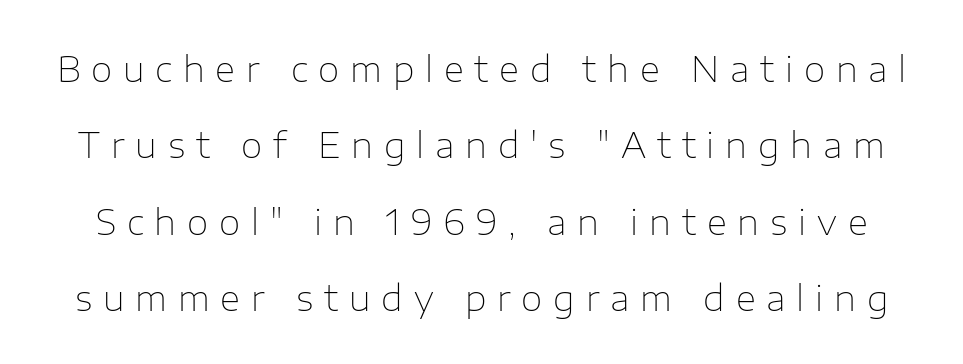
{"serif": "no", "italic": "no", "bold": "no", "weight": "thin", "width": "normal", "stroke_contrast": "low", "x_height": "medium", "monospaced": "no", "underline": "no", "line_spacing": "loose", "line_spacing_ratio": 2.18, "letter_spacing": "wide", "letter_spacing_em": 0.31, "glyph_px": 35}
